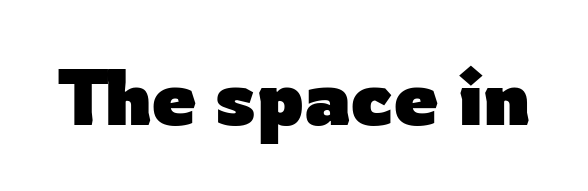
The image shows 79 px heavy sans-serif type, upright; set normal letter spacing, not underlined; low stroke contrast and a medium x-height.
